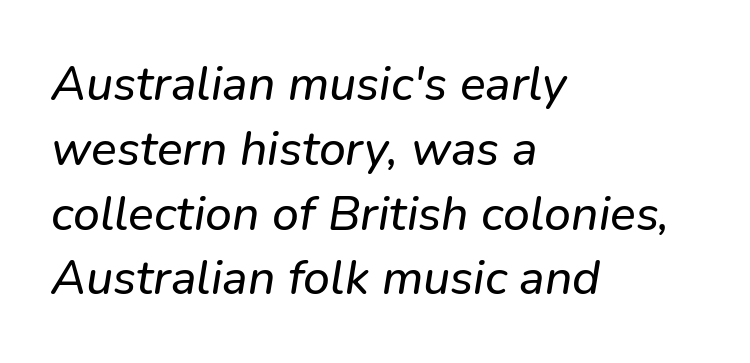
A typesetter would call this proportional, since set widths differ per character. In terms of letterform style, serifs are entirely absent. All the whitespace from short lines collects on the right. This block has exactly the height ordinary leading produces. These lines keep a tight, regular rhythm from letter to letter.
